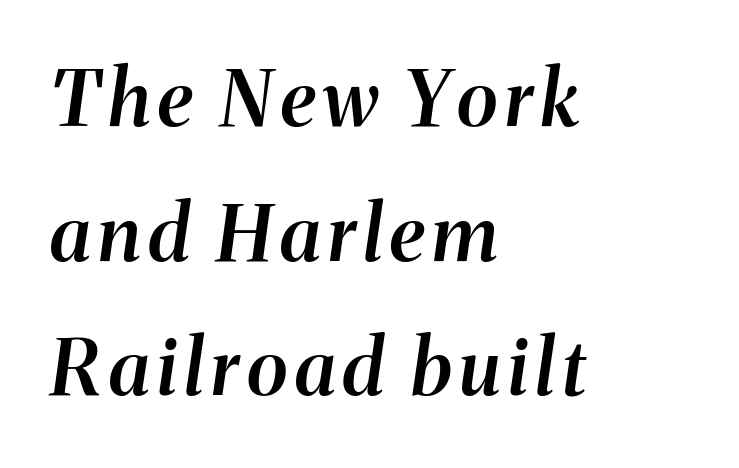
The image shows 77 px semibold type, italic (leaning right); set left-aligned, line spacing 1.75x, not underlined; medium stroke contrast and a medium x-height.
